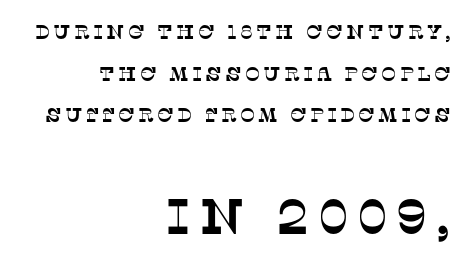
The ragged edge is on the left, which tells us the setting is flush right. The space directly below the letters is spotless. Looks like regular typesetting: each glyph gets only the width it needs. Type style note: has serifs.
